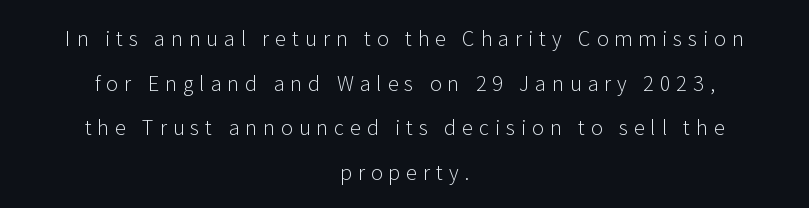
{"italic": "no", "bold": "no", "underline": "no", "align": "center", "line_spacing": "loose", "line_spacing_ratio": 2.23, "letter_spacing": "wide", "letter_spacing_em": 0.3, "glyph_px": 20}
